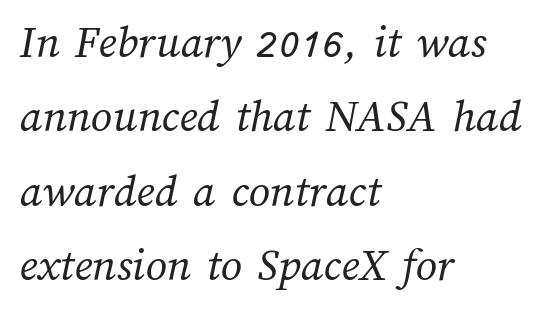
Honestly, the row spacing looks completely unremarkable. Alignment: flush left. Words appear dense and cohesive because spacing is normal. Each letter keeps its own natural width here, so spacing adapts to shape. Bare-footed words on every line. Is the stroke heavy? The answer is a plain regular-or-lighter.
